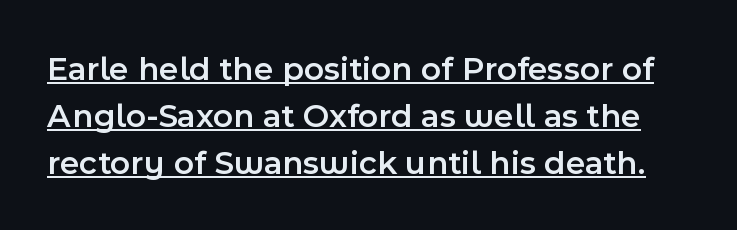
Q: Is the text bold? A: Semi-bold.
Q: Is the text italic (slanted)? A: No, it is upright.
Q: Is the typeface a serif or a sans-serif typeface? A: Sans-serif.
Q: Is the text underlined? A: Yes.
Q: Is the spacing between letters normal or unusually wide? A: Normal.
Q: Is the spacing between lines tight, normal or loose? A: Normal.
Q: Width (condensed, normal, or wide)? A: Normal.
Q: x-height? A: Medium.
Q: Monospaced? A: No.
